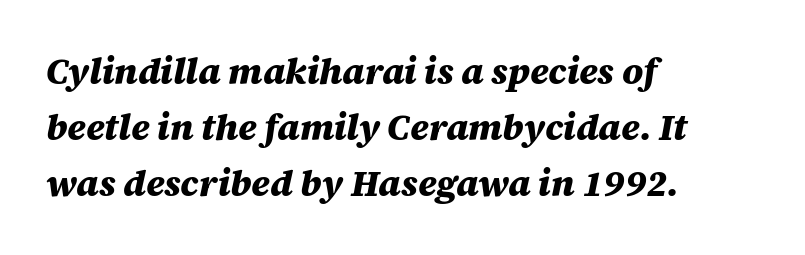
The image shows 36 px heavy type, italic (leaning right); set left-aligned, normal line spacing (1.55x), normal letter spacing, not underlined; medium stroke contrast and a large x-height.
